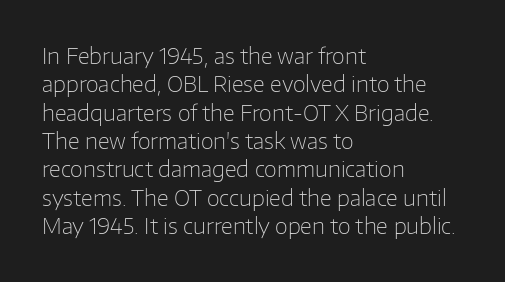
{"italic": "no", "bold": "no", "underline": "no", "align": "left", "line_spacing": "normal", "line_spacing_ratio": 1.35, "letter_spacing": "normal", "letter_spacing_em": 0.0, "glyph_px": 21}
